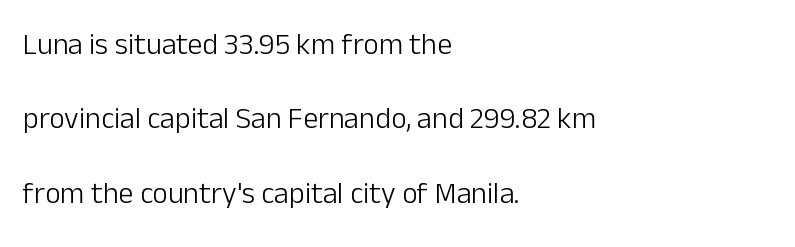
The image shows 30 px light sans-serif type, upright; set left-aligned, loose line spacing (2.48x), normal letter spacing, not underlined; low stroke contrast and a medium x-height.
